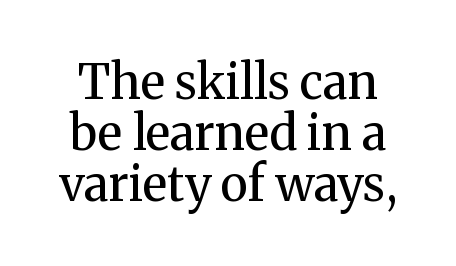
{"serif": "yes", "italic": "no", "bold": "no", "weight": "regular", "width": "normal", "stroke_contrast": "medium", "x_height": "medium", "monospaced": "no", "underline": "no", "line_spacing": "tight", "line_spacing_ratio": 1.06, "letter_spacing": "normal", "letter_spacing_em": 0.0, "glyph_px": 48}
